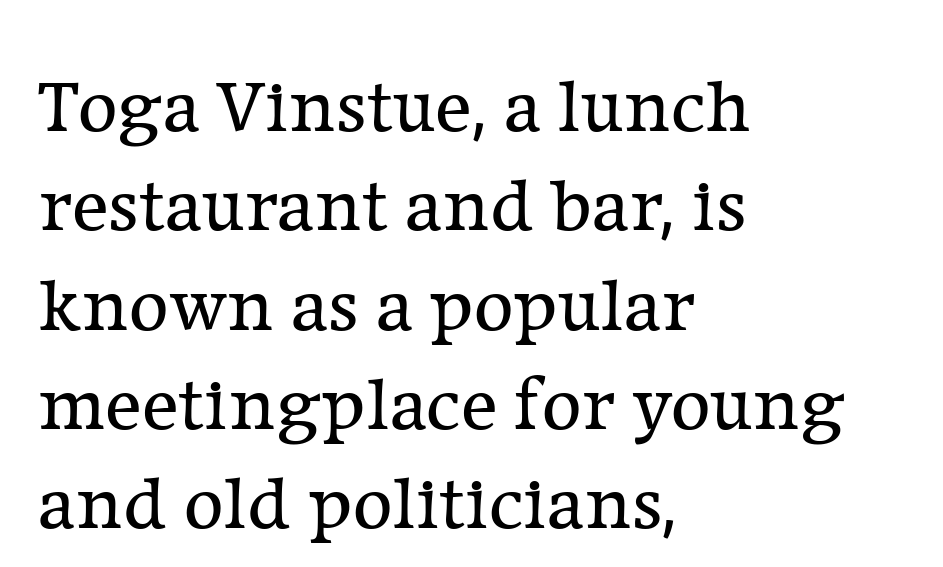
Q: Is the text bold? A: No.
Q: Is the text italic (slanted)? A: No, it is upright.
Q: Is the typeface a serif or a sans-serif typeface? A: Serif.
Q: Is the text underlined? A: No.
Q: How is the paragraph aligned? A: Left-aligned.
Q: Is the spacing between letters normal or unusually wide? A: Normal.
Q: Is the spacing between lines tight, normal or loose? A: Normal.
Q: Width (condensed, normal, or wide)? A: Normal.
Q: Stroke contrast? A: Low.
Q: x-height? A: Medium.
Q: Monospaced? A: No.
